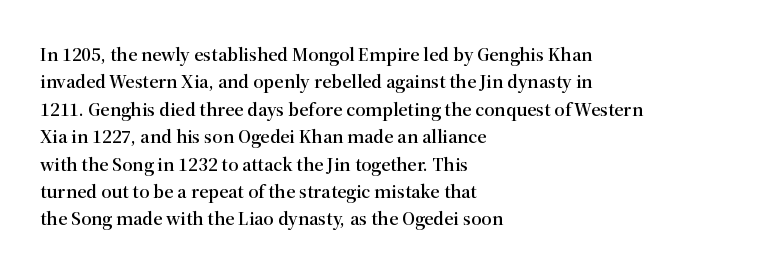
Q: Is the text italic (slanted)? A: No, it is upright.
Q: Is the text underlined? A: No.
Q: How is the paragraph aligned? A: Left-aligned.
Q: Is the spacing between letters normal or unusually wide? A: Normal.
Q: Is the spacing between lines tight, normal or loose? A: Normal.
